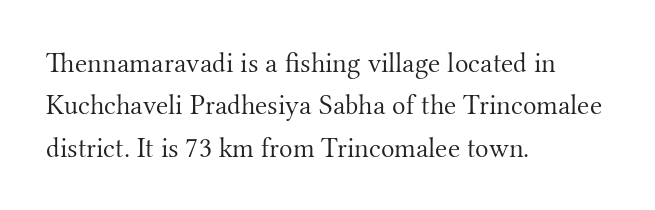
You can tell it's not italic because the verticals are truly vertical. Each stroke keeps to a modest, everyday thickness or less. The face used here is rendered with its standard letterfit. The baseline area is clear.
